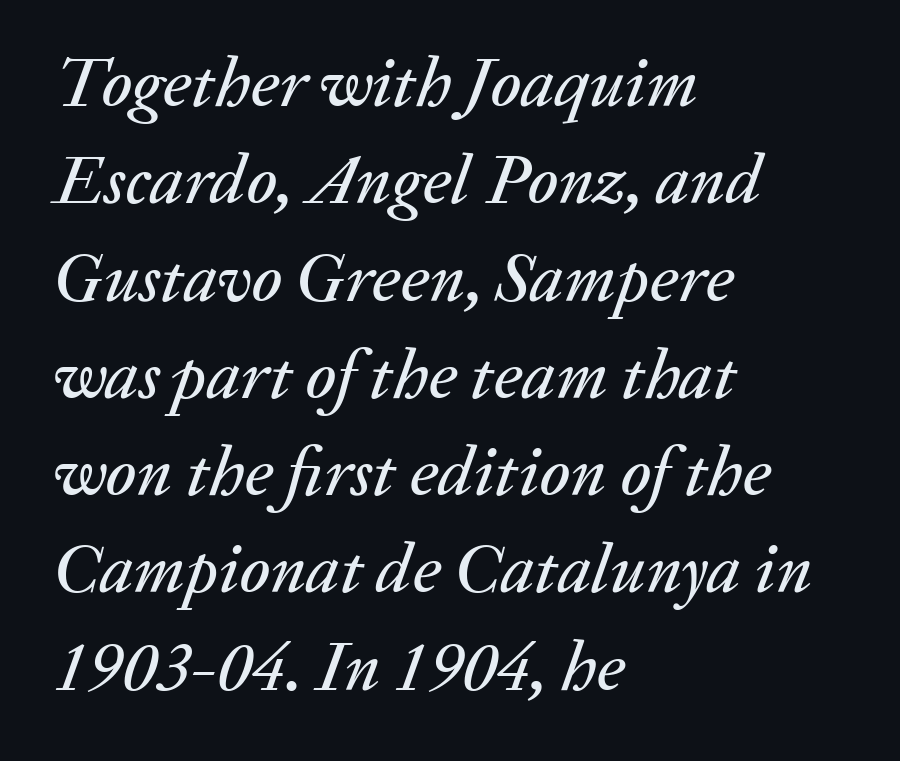
{"italic": "yes", "lean": "right", "slant_degrees": 20, "width": "normal", "stroke_contrast": "medium", "x_height": "medium", "monospaced": "no", "underline": "no", "align": "left", "line_spacing": "normal", "line_spacing_ratio": 1.39, "letter_spacing": "normal", "letter_spacing_em": 0.0, "glyph_px": 70}
